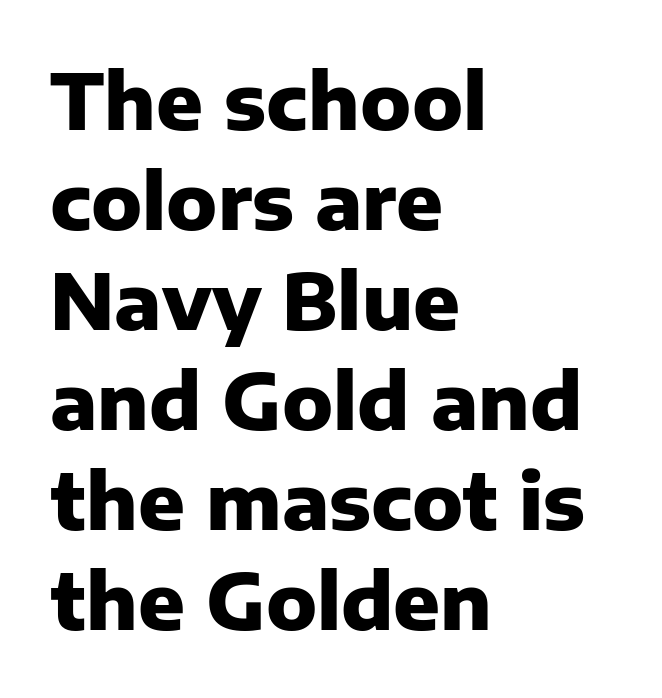
Observe the ordinary spacing: letters are neighbours, not strangers. A typesetter would call this leading conventional body-copy spacing. This rendering uses left alignment, leaving the right contour irregular. The strokes are fattened all the way to bold. Honestly, there is no underline to notice here at all. Classification — sans serif.
